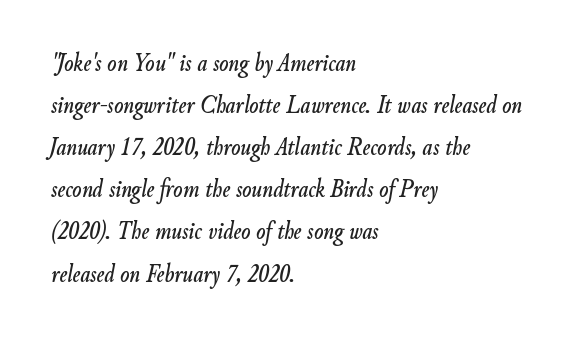
Q: Is the text italic (slanted)? A: Yes, it leans right by about 9 degrees.
Q: Is the text underlined? A: No.
Q: How is the paragraph aligned? A: Left-aligned.
Q: Is the spacing between letters normal or unusually wide? A: Normal.
Q: Is the spacing between lines tight, normal or loose? A: Normal.
